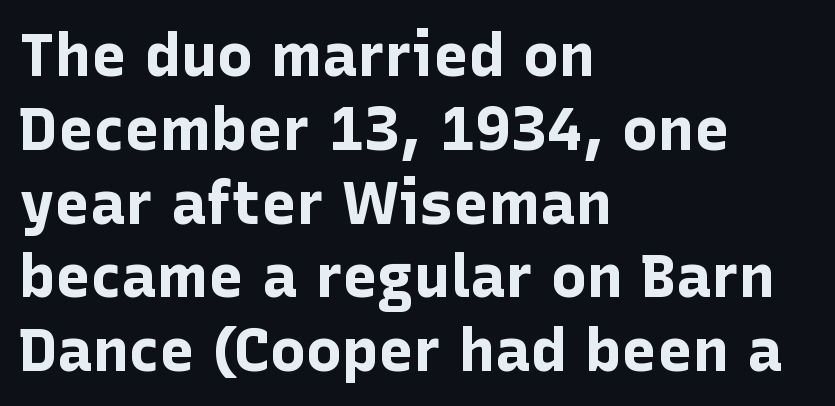
Does extra space separate the letters? No, they use regular spacing. Quick note: not italic, upright. Character widths vary here, with narrow letters taking less room than wide ones. Honestly, there is no underline to notice here at all.
